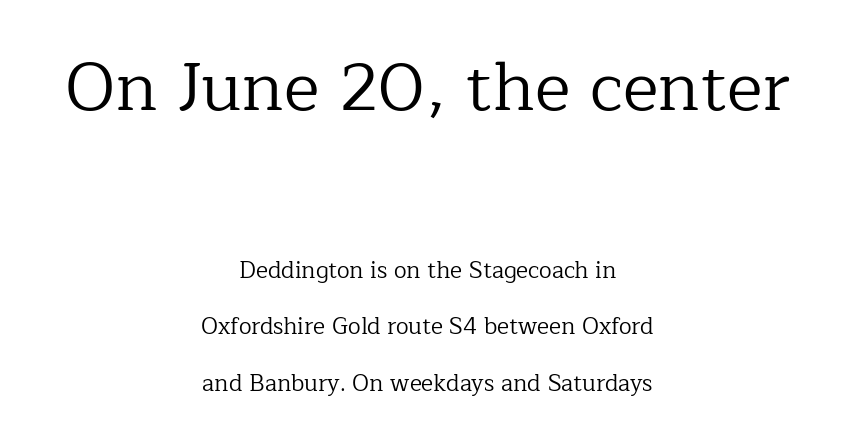
Q: Is the text bold? A: No.
Q: Is the text italic (slanted)? A: No, it is upright.
Q: Is the typeface a serif or a sans-serif typeface? A: Serif.
Q: Is the text underlined? A: No.
Q: How is the paragraph aligned? A: Centered.
Q: Is the spacing between letters normal or unusually wide? A: Normal.
Q: Is the spacing between lines tight, normal or loose? A: Loose.
Q: Which block of text is set in a larger size, the first (top) or the second (bottom)? A: The first (top) one.
Q: Width (condensed, normal, or wide)? A: Normal.
Q: Stroke contrast? A: Low.
Q: x-height? A: Medium.
Q: Monospaced? A: No.
